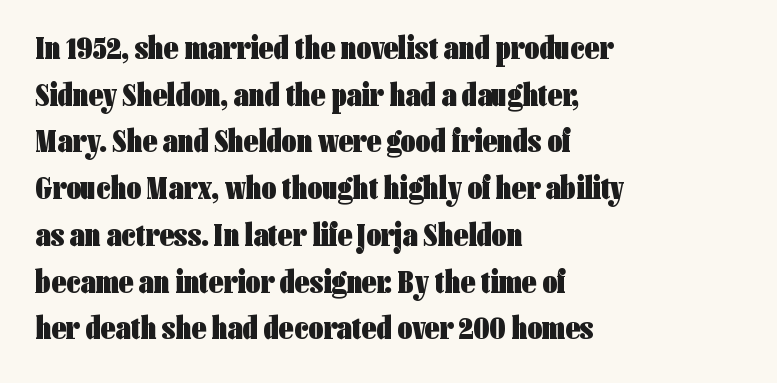
{"serif": "no", "italic": "no", "bold": "yes", "weight": "heavy", "width": "condensed", "stroke_contrast": "low", "x_height": "medium", "monospaced": "no", "underline": "no", "align": "left", "line_spacing": "normal", "line_spacing_ratio": 1.46, "letter_spacing": "normal", "letter_spacing_em": 0.0, "glyph_px": 32}
